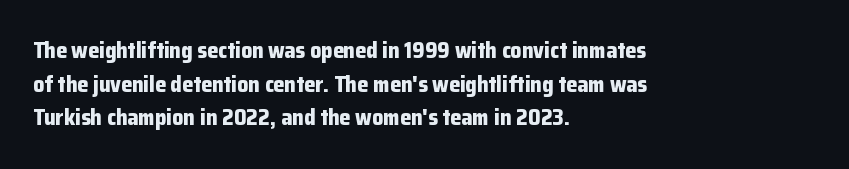
This sample is left-justified, so line endings fall wherever the words run out. Ascenders rise straight up at ninety degrees. Notice how descenders clear the ascenders below comfortably — that's standard leading. Is the type bold? Yes — the strokes are clearly thick and heavy.
